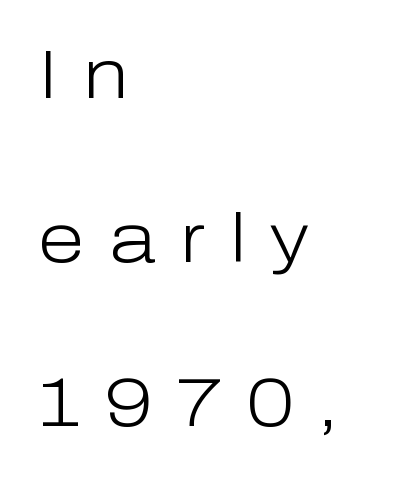
Q: Is the text bold? A: No.
Q: Is the text italic (slanted)? A: No, it is upright.
Q: Is the typeface a serif or a sans-serif typeface? A: Sans-serif.
Q: Is the text underlined? A: No.
Q: How is the paragraph aligned? A: Left-aligned.
Q: Is the spacing between letters normal or unusually wide? A: Unusually wide.
Q: Is the spacing between lines tight, normal or loose? A: Loose.
Q: Width (condensed, normal, or wide)? A: Normal.
Q: Stroke contrast? A: Low.
Q: x-height? A: Medium.
Q: Monospaced? A: No.
